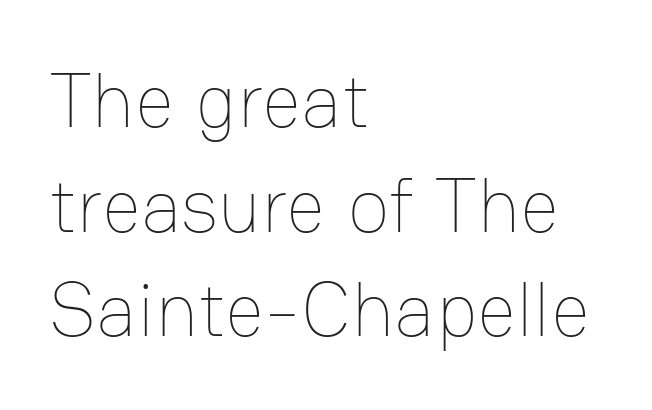
Honestly, the row spacing looks completely unremarkable. The font is comparable to plain body text, perhaps lighter. You could call the tracking neutral — neither tight nor loose. Looks like regular typesetting: each glyph gets only the width it needs. Check the space under the baseline: it is left empty.
